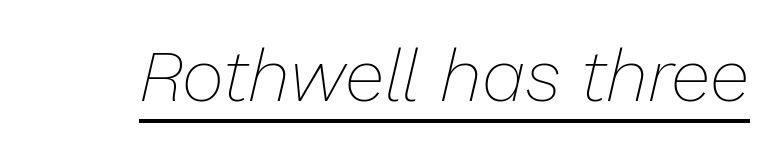
The passage shown has conventional tracking throughout. Looking at the ascenders, they clearly lean. The lettering is marked with a stroke running underneath it. Caption: face not bold, strokes unweighted. Proportional: the letters do not fall into vertical columns.
